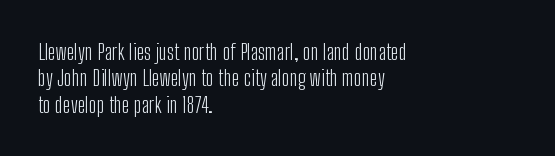
The image shows 22 px text type, upright; set left-aligned, line spacing 1.2x, normal letter spacing, not underlined.
